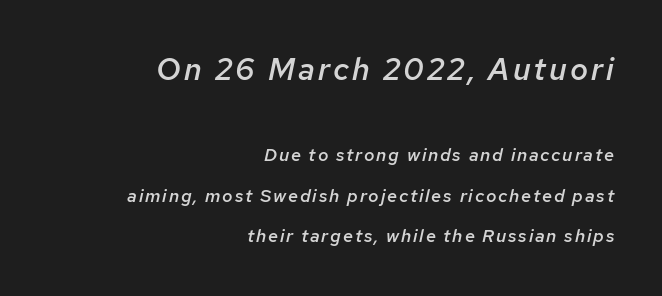
Typographic density is moderately raised because the face is semibold. The passage shown is typed in a proportional face where columns would drift. Italic? Definitely — the glyphs are oblique. Reading down the column, the eye jumps a long way to each next line. Does the bottom block carry the larger type? No, the top block does.
